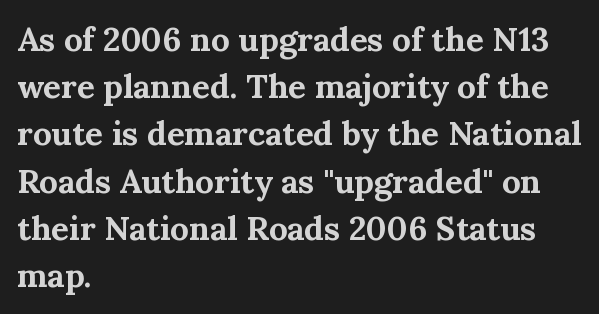
Q: Is the text bold? A: Yes.
Q: Is the text italic (slanted)? A: No, it is upright.
Q: Is the typeface a serif or a sans-serif typeface? A: Serif.
Q: Is the text underlined? A: No.
Q: How is the paragraph aligned? A: Left-aligned.
Q: Is the spacing between letters normal or unusually wide? A: Normal.
Q: Is the spacing between lines tight, normal or loose? A: Normal.
Q: Width (condensed, normal, or wide)? A: Normal.
Q: Stroke contrast? A: Medium.
Q: x-height? A: Medium.
Q: Monospaced? A: No.
